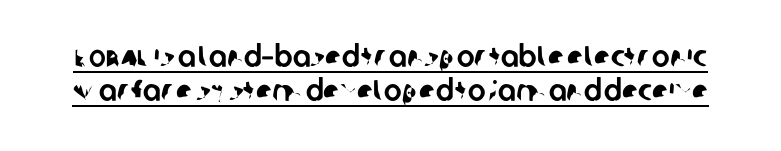
{"serif": "no", "width": "normal", "stroke_contrast": "low", "x_height": "large", "monospaced": "no", "underline": "yes", "line_spacing": "tight", "line_spacing_ratio": 1.12, "letter_spacing": "normal", "letter_spacing_em": 0.0, "glyph_px": 30}
